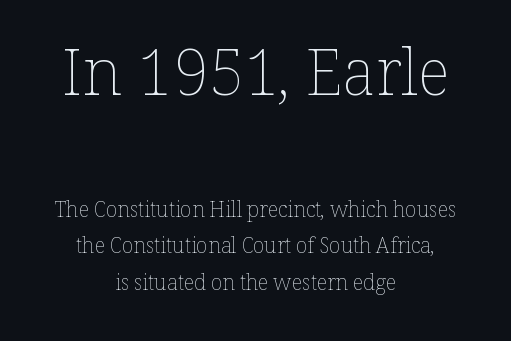
{"italic": "no", "bold": "no", "weight": "thin", "width": "normal", "stroke_contrast": "low", "x_height": "medium", "monospaced": "no", "underline": "no", "align": "center", "line_spacing_ratio": 1.72, "letter_spacing": "normal", "letter_spacing_em": 0.0, "larger_block": "first", "size_ratio": 3.05, "glyph_px": 64}
